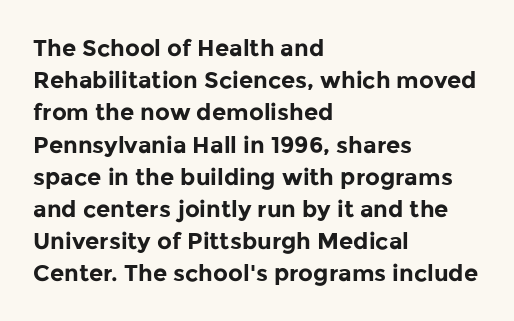
{"italic": "no", "bold": "yes", "underline": "no", "align": "left", "line_spacing": "normal", "line_spacing_ratio": 1.4, "letter_spacing": "normal", "letter_spacing_em": 0.0, "glyph_px": 23}
